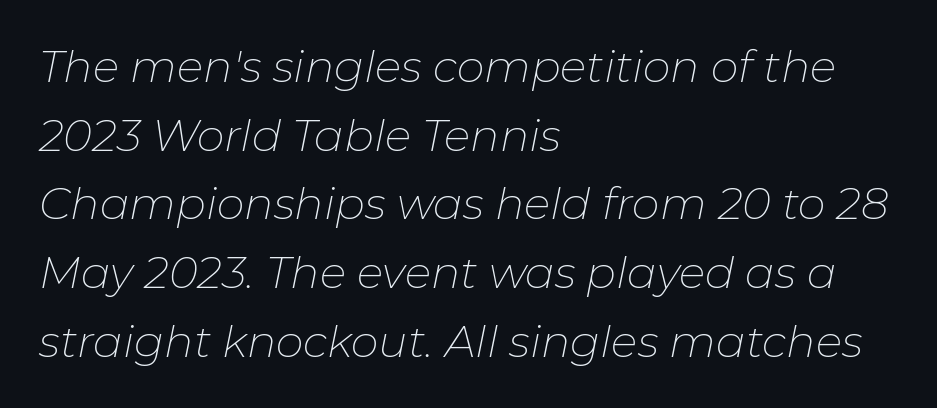
Q: Is the text bold? A: No.
Q: Is the text italic (slanted)? A: Yes, it leans right by about 11 degrees.
Q: Is the text underlined? A: No.
Q: How is the paragraph aligned? A: Left-aligned.
Q: Is the spacing between letters normal or unusually wide? A: Normal.
Q: Is the spacing between lines tight, normal or loose? A: Normal.
Q: Width (condensed, normal, or wide)? A: Normal.
Q: Stroke contrast? A: Low.
Q: x-height? A: Medium.
Q: Monospaced? A: No.
